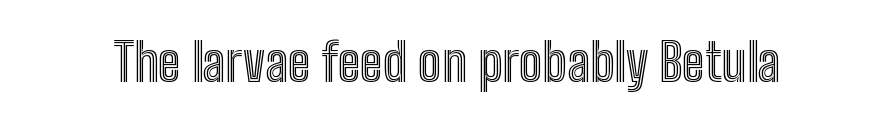
You could not count columns in this text — the font is proportionally spaced. Look at the tracking — it's just the regular setting, nothing added. Glance below the letters and you will spot only blank space. Upright lettering throughout.
